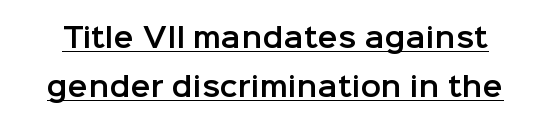
Q: Is the text italic (slanted)? A: No, it is upright.
Q: Is the text underlined? A: Yes.
Q: Is the spacing between letters normal or unusually wide? A: Normal.
